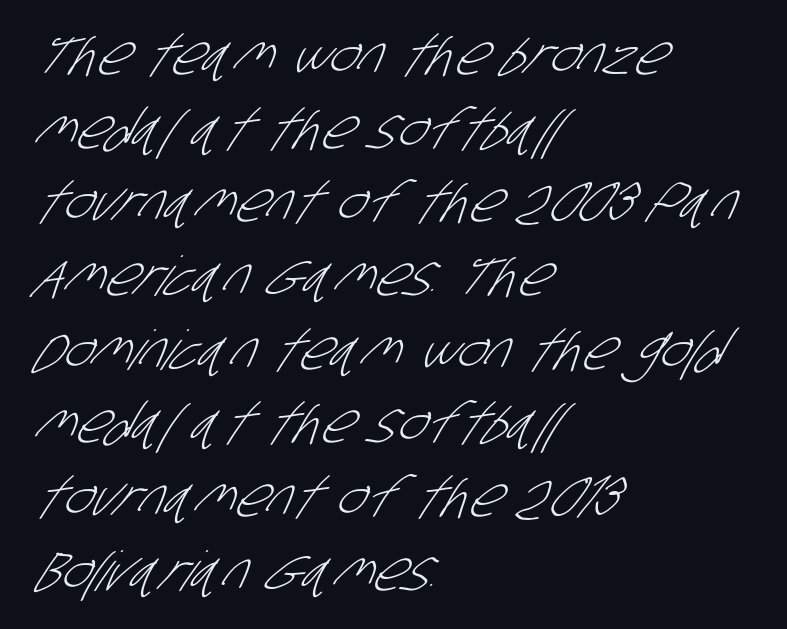
The image shows 55 px light, condensed sans-serif type; set left-aligned, normal line spacing (1.34x), normal letter spacing, not underlined; low stroke contrast and a large x-height.
